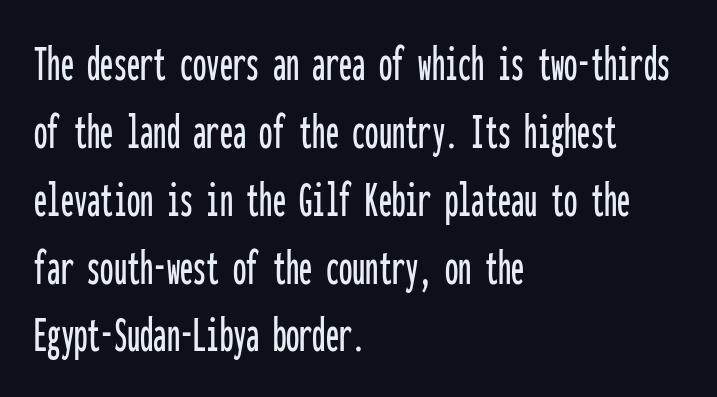
{"serif": "no", "italic": "no", "width": "condensed", "stroke_contrast": "low", "x_height": "medium", "monospaced": "yes", "underline": "no", "align": "left", "line_spacing": "normal", "line_spacing_ratio": 1.28, "letter_spacing": "normal", "letter_spacing_em": 0.0, "glyph_px": 53}
